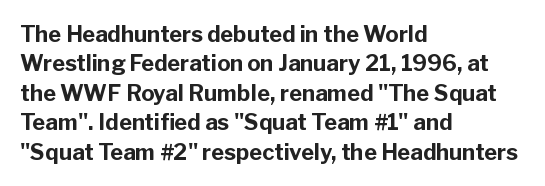
The image shows 22 px bold type, upright; set left-aligned, normal line spacing (1.34x), normal letter spacing, not underlined.
